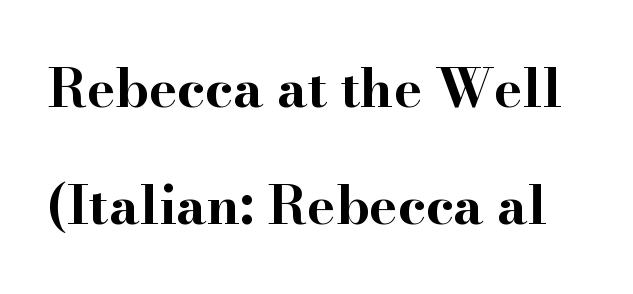
When letters stand straight like this, we call the style roman or upright. The lines are spread far apart with generous leading. The specimen omits any rule beneath the text block's lines. The face used here is proportionally spaced, like ordinary book or web type. Plenty of ink on the page — the face is bold.
